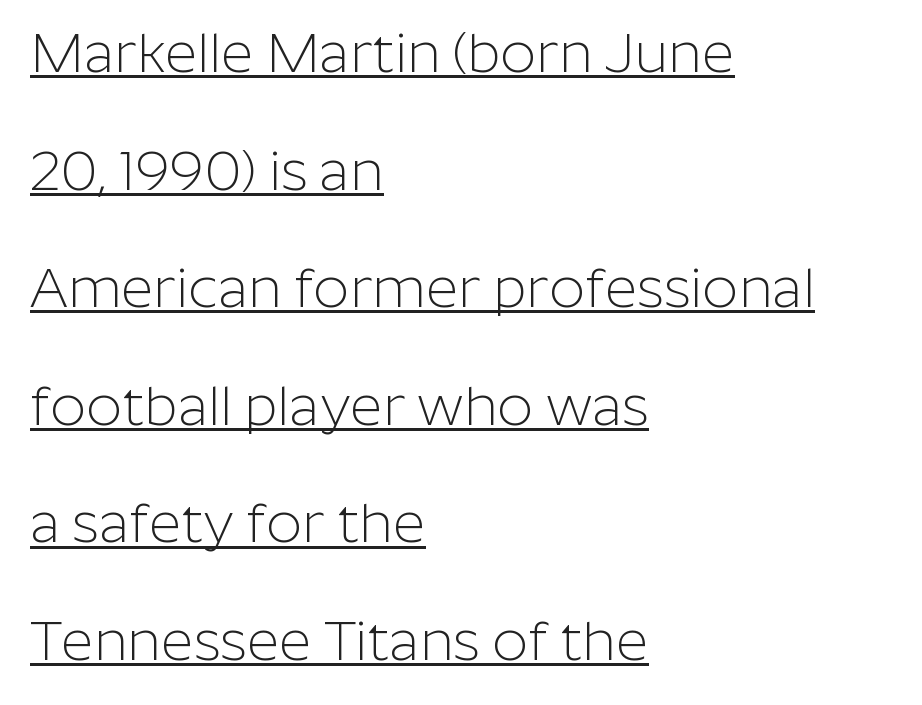
Q: Is the text bold? A: No.
Q: Is the text italic (slanted)? A: No, it is upright.
Q: Is the typeface a serif or a sans-serif typeface? A: Sans-serif.
Q: Is the text underlined? A: Yes.
Q: How is the paragraph aligned? A: Left-aligned.
Q: Is the spacing between letters normal or unusually wide? A: Normal.
Q: Is the spacing between lines tight, normal or loose? A: Loose.
Q: Width (condensed, normal, or wide)? A: Normal.
Q: Stroke contrast? A: Low.
Q: x-height? A: Medium.
Q: Monospaced? A: No.
